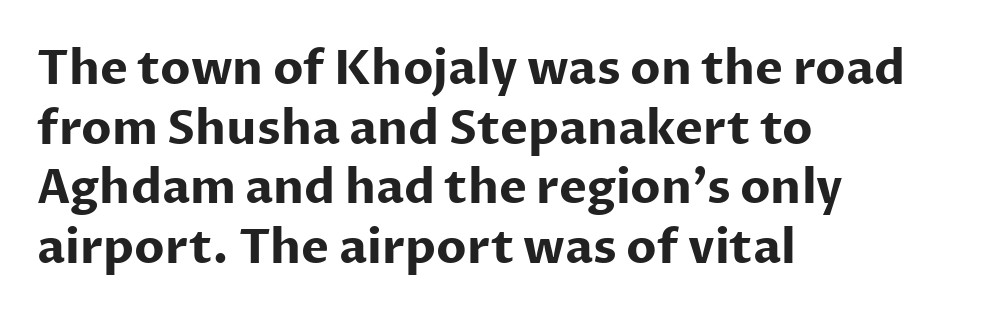
No italicization has been applied; the sample stays upright. Beneath every word, the page is bare. Tracking here is standard; glyphs follow each other at the usual distance. If you drew a ruler down the left edge, every line would touch it. Does the weight exceed regular? Yes, all the way to bold. Quick note: interline space is typical.
